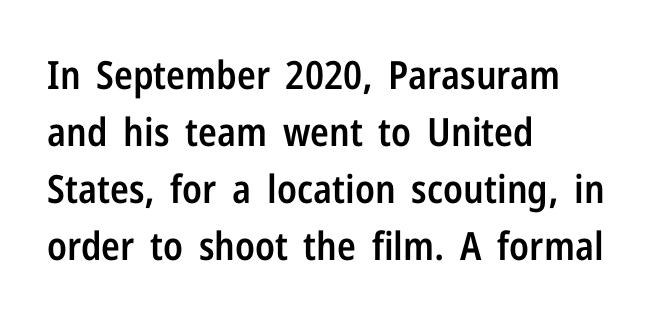
A bare baseline throughout the passage. Heft: intermediate — a semibold. Unlike italic type, these characters show no tilt at all. The rendering uses natural spacing where letterforms have individual widths. This sample uses a sans-serif face.
